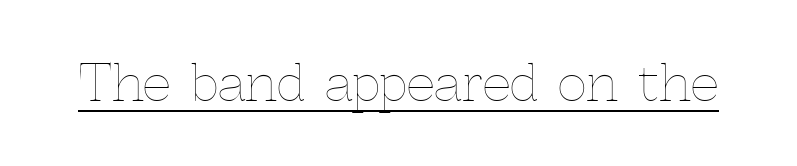
The image shows 50 px thin type, upright; set normal letter spacing, underlined; a medium x-height.
